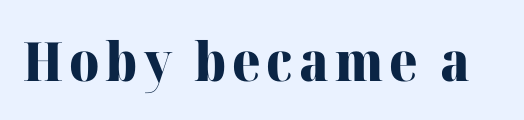
{"serif": "yes", "italic": "no", "bold": "yes", "weight": "heavy", "width": "normal", "stroke_contrast": "high", "x_height": "medium", "monospaced": "no", "underline": "no", "glyph_px": 54}
